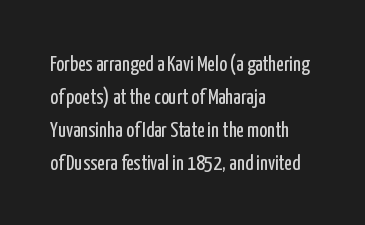
{"italic": "no", "bold": "no", "underline": "no", "align": "left", "line_spacing": "normal", "line_spacing_ratio": 1.57, "letter_spacing": "normal", "letter_spacing_em": 0.0, "glyph_px": 21}
